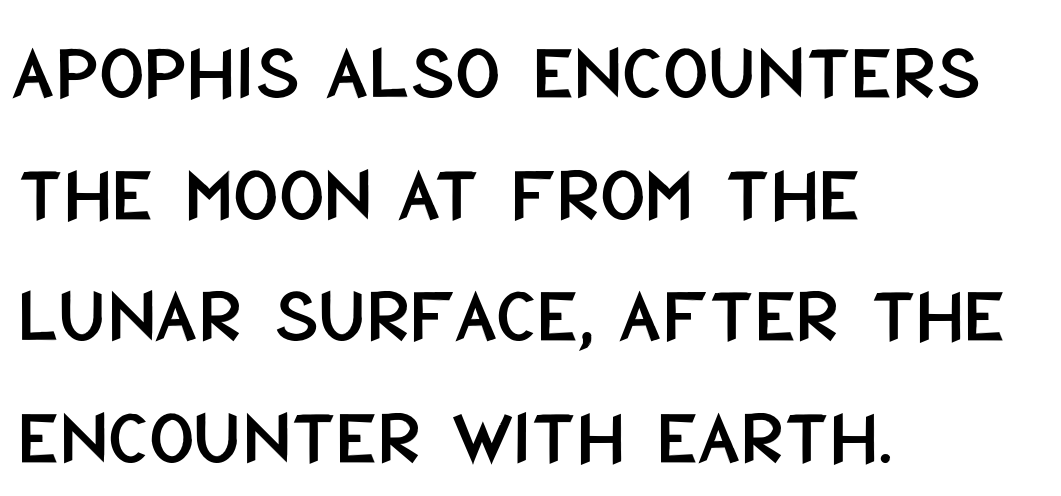
Unlike a traditional serif, this face leaves its strokes unadorned. No word sits above an underline. These lines are rendered in a variable-pitch font. Every stem runs plumb, perpendicular to the baseline.
